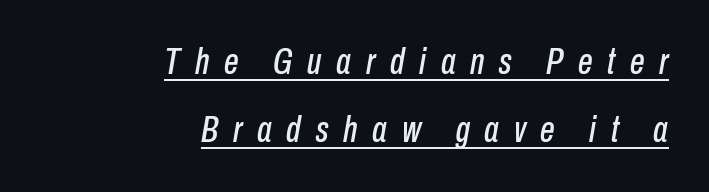
The image shows 37 px condensed type, italic (leaning right); set right-aligned, line spacing 1.84x, unusually wide letter spacing (+0.4 em), underlined; low stroke contrast and a medium x-height.
